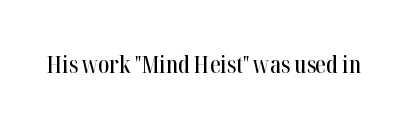
The image shows 24 px text type, upright; set normal letter spacing, not underlined.
